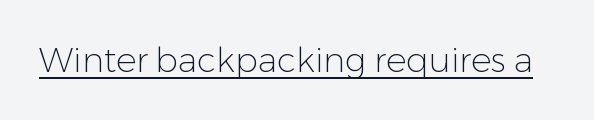
The weight would be labelled regular, book, light, or lighter still. Check the space under the baseline: a stroke is drawn there. Tracking here is standard; glyphs follow each other at the usual distance. The face used here is proportionally spaced, like ordinary book or web type. This rendering employs a face without finishing strokes, i.e., a sans-serif.
